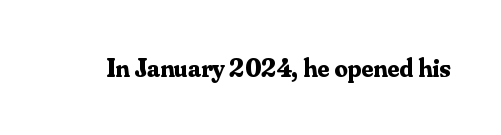
{"italic": "no", "bold": "yes", "underline": "no", "letter_spacing": "normal", "letter_spacing_em": 0.0, "glyph_px": 26}
